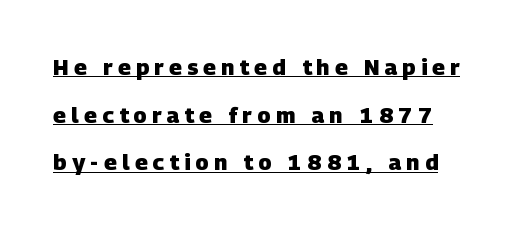
The image shows 22 px bold type; set loose line spacing (2.17x), unusually wide letter spacing (+0.24 em), underlined.
